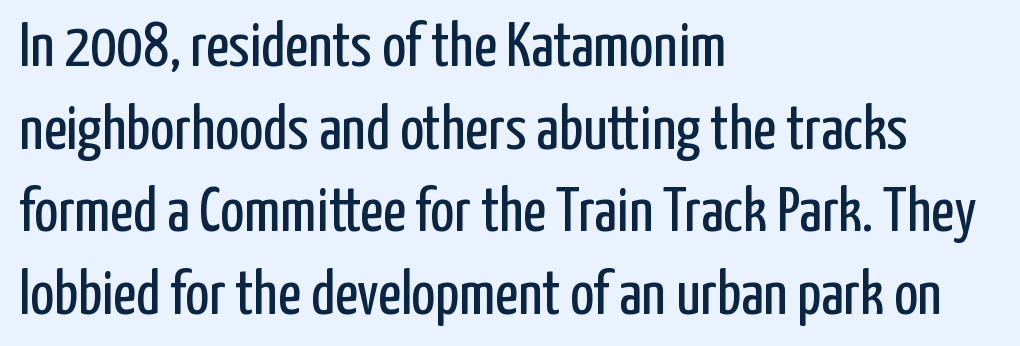
{"serif": "no", "italic": "no", "bold": "no", "weight": "regular", "width": "condensed", "stroke_contrast": "low", "x_height": "medium", "monospaced": "no", "underline": "no", "align": "left", "line_spacing": "normal", "line_spacing_ratio": 1.31, "letter_spacing": "normal", "letter_spacing_em": 0.0, "glyph_px": 63}
